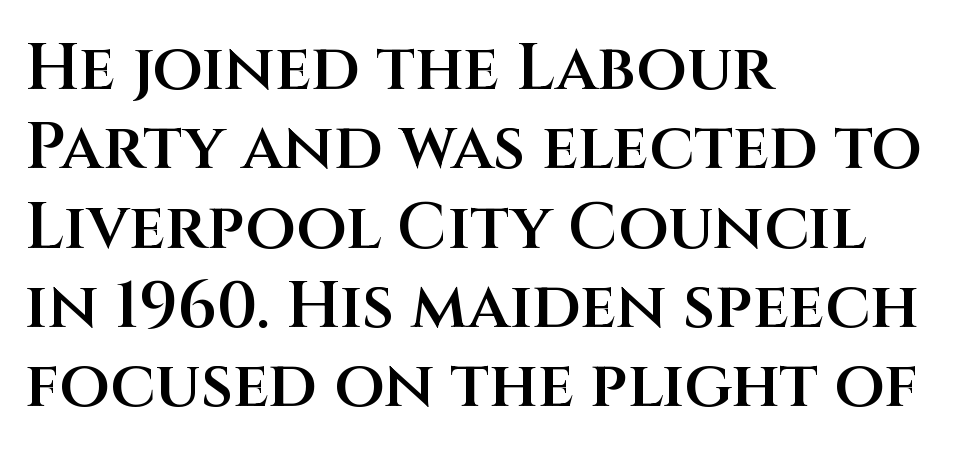
{"serif": "no", "italic": "no", "bold": "semi", "weight": "semibold", "width": "normal", "stroke_contrast": "medium", "x_height": "large", "monospaced": "no", "underline": "no", "align": "left", "line_spacing_ratio": 1.22, "letter_spacing": "normal", "letter_spacing_em": 0.0, "glyph_px": 65}
